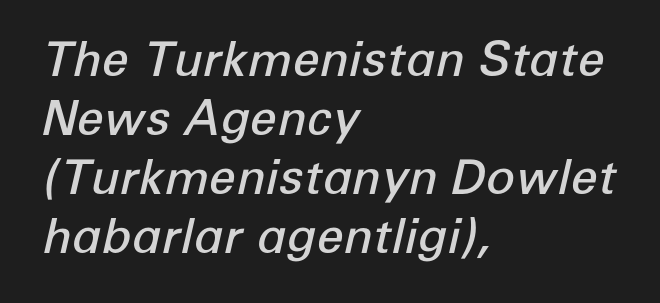
{"italic": "yes", "lean": "right", "slant_degrees": 12, "bold": "semi", "weight": "semibold", "width": "normal", "stroke_contrast": "low", "x_height": "medium", "monospaced": "no", "underline": "no", "align": "left", "line_spacing_ratio": 1.23, "letter_spacing": "normal", "letter_spacing_em": 0.0, "glyph_px": 48}
